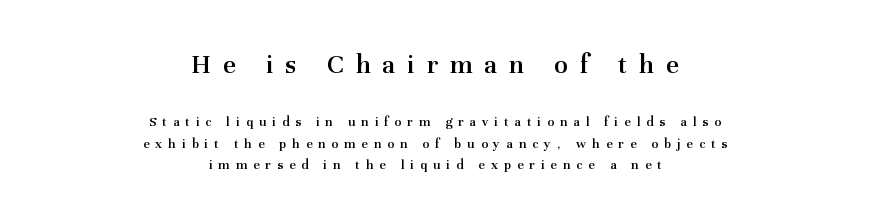
This sample uses a serif face. This is the regular roman posture of the typeface. Each word looks stretched out because of the extra space between its letters. Rule under the text: the space is simply empty. Type size steps down from the first block to the second.
